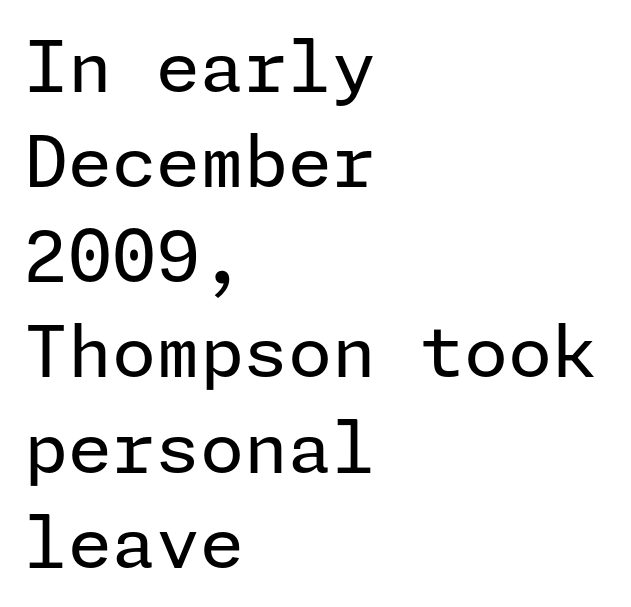
The image shows 71 px regular-weight sans-serif type, upright; set left-aligned, normal line spacing (1.34x), normal letter spacing, not underlined; low stroke contrast and a medium x-height.
